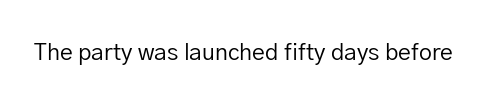
The type is set solid horizontally, with unmodified tracking. Words float on clear page, feet unadorned. A quiet, ordinary-to-light weight characterises the typeface. The type sits square on the baseline with zero lean.
